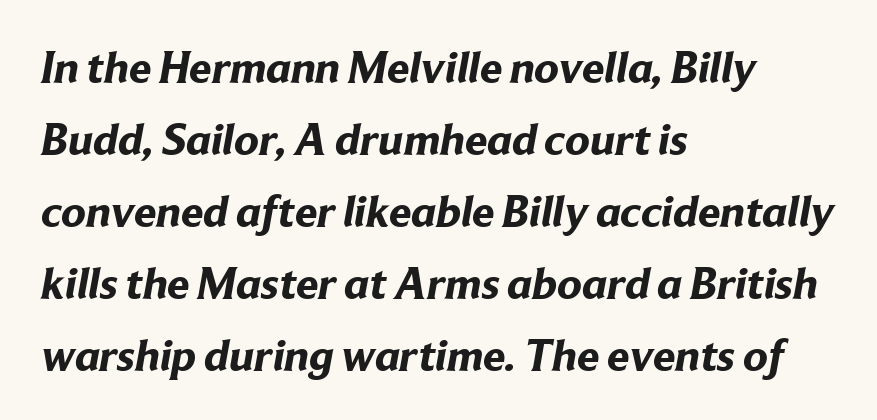
{"serif": "no", "bold": "yes", "weight": "bold", "width": "normal", "stroke_contrast": "low", "x_height": "medium", "monospaced": "no", "underline": "no", "align": "left", "line_spacing": "normal", "line_spacing_ratio": 1.6, "letter_spacing": "normal", "letter_spacing_em": 0.0, "glyph_px": 45}
